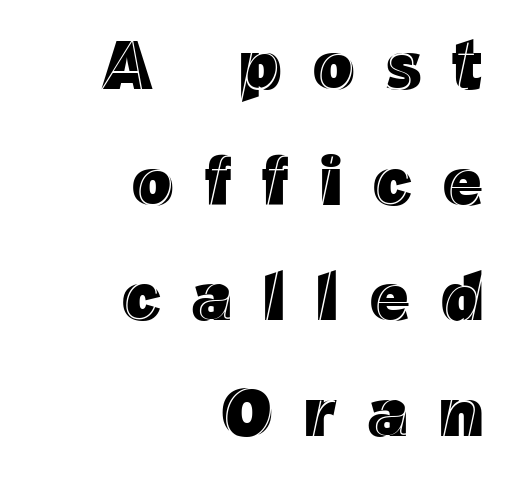
{"italic": "no", "width": "normal", "x_height": "medium", "monospaced": "no", "underline": "no", "align": "right", "line_spacing": "normal", "line_spacing_ratio": 1.7, "letter_spacing": "wide", "letter_spacing_em": 0.46, "glyph_px": 68}
